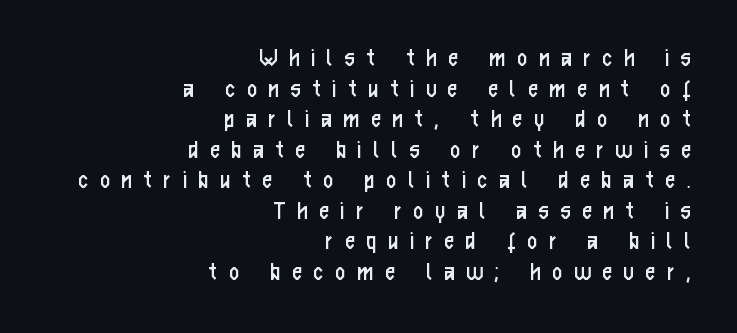
Q: Is the text bold? A: No.
Q: Is the text italic (slanted)? A: No, it is upright.
Q: Is the text underlined? A: No.
Q: How is the paragraph aligned? A: Right-aligned.
Q: Is the spacing between letters normal or unusually wide? A: Unusually wide.
Q: Is the spacing between lines tight, normal or loose? A: Tight.
